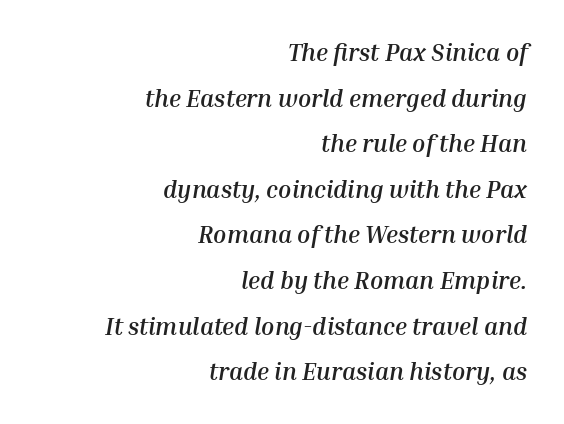
{"italic": "yes", "lean": "right", "slant_degrees": 10, "bold": "yes", "underline": "no", "align": "right", "line_spacing": "loose", "line_spacing_ratio": 1.9, "letter_spacing": "normal", "letter_spacing_em": 0.0, "glyph_px": 24}
